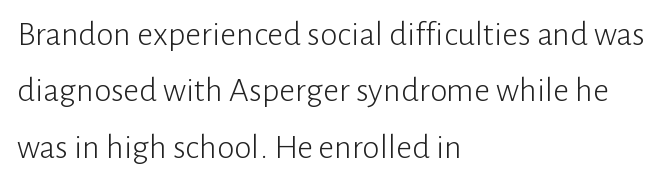
The image shows 35 px light sans-serif type, upright; set left-aligned, normal line spacing (1.61x), normal letter spacing, not underlined; low stroke contrast and a medium x-height.
